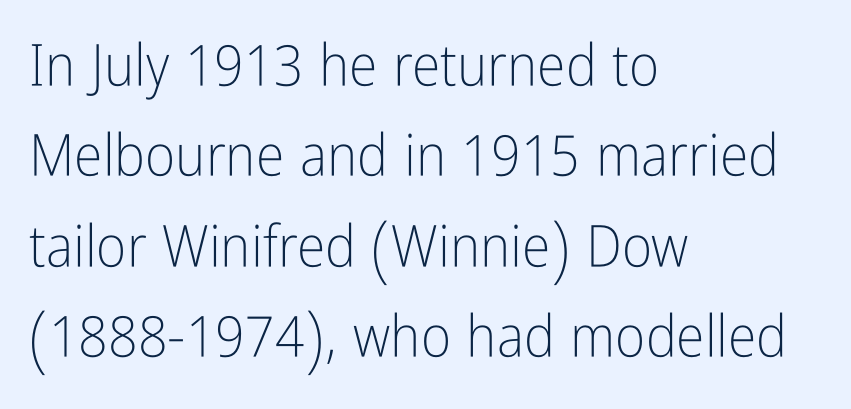
Vertically, the passage feels balanced, rows spaced as you'd expect. The lettering holds an erect, upright posture throughout. Think standard paragraph weight, or any step lighter than that. In terms of letterform style, serifs are entirely absent. The paragraph shown leans on its left margin.
